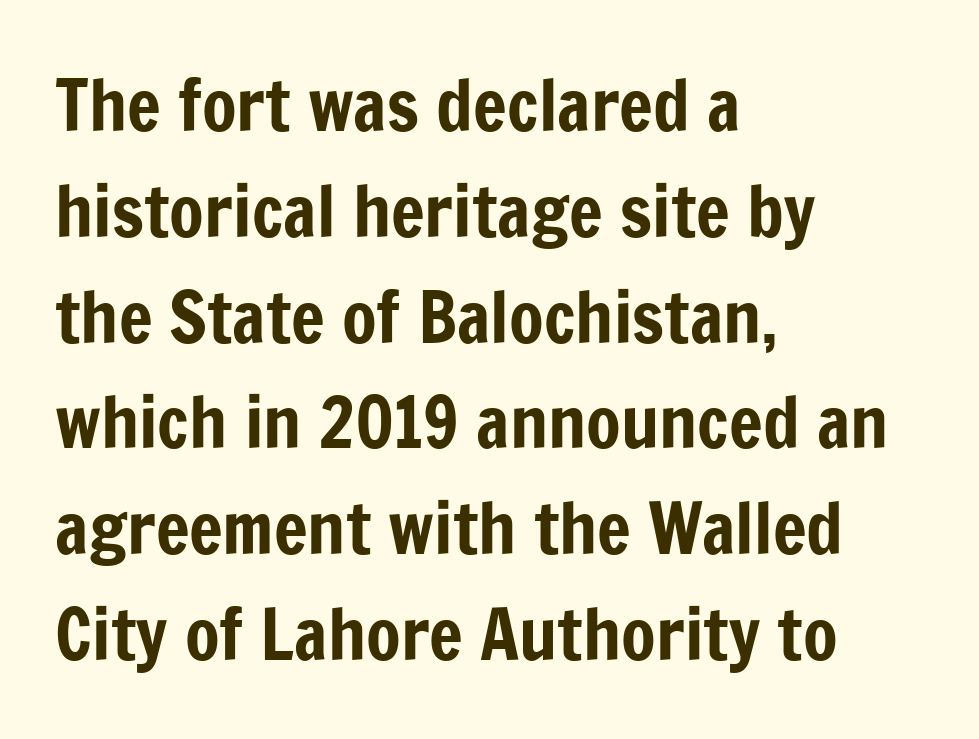
Compared with typical body copy, the letter spacing here is the same. These lines sit exactly where default settings would place them. Any mark beneath the type? The region is blank. This rendering uses left alignment, leaving the right contour irregular.
